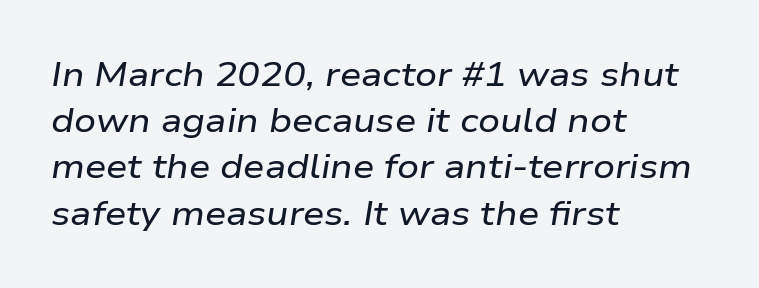
{"italic": "yes", "lean": "right", "slant_degrees": 9, "width": "wide", "stroke_contrast": "low", "x_height": "medium", "monospaced": "no", "underline": "no", "align": "left", "line_spacing": "normal", "line_spacing_ratio": 1.36, "letter_spacing": "normal", "letter_spacing_em": 0.0, "glyph_px": 34}
